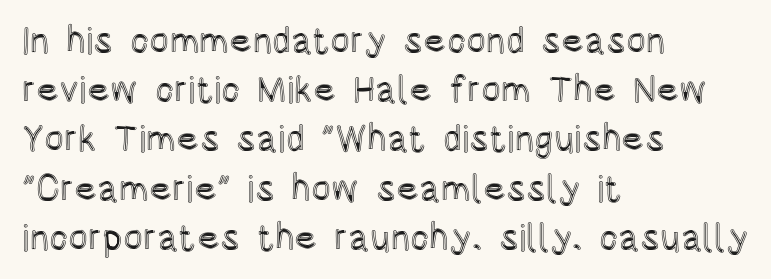
{"italic": "no", "width": "condensed", "x_height": "large", "monospaced": "no", "underline": "no", "align": "left", "line_spacing": "normal", "line_spacing_ratio": 1.33, "letter_spacing": "normal", "letter_spacing_em": 0.0, "glyph_px": 37}
